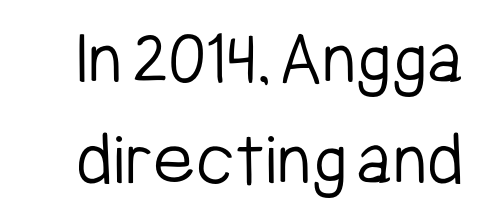
The image shows 79 px light, condensed sans-serif type, upright; set normal line spacing (1.28x), normal letter spacing, not underlined; low stroke contrast and a medium x-height.
